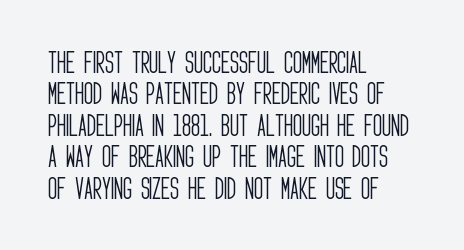
{"italic": "no", "bold": "no", "underline": "no", "align": "left", "line_spacing": "normal", "line_spacing_ratio": 1.26, "letter_spacing": "normal", "letter_spacing_em": 0.0, "glyph_px": 25}
